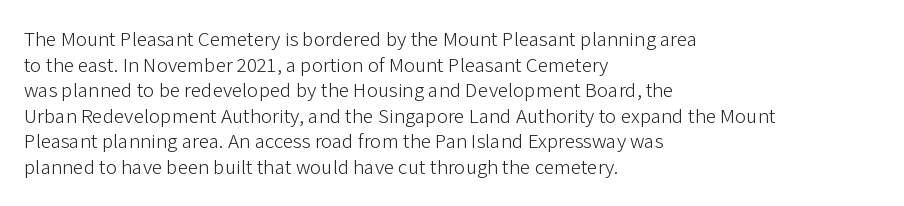
Does extra space separate the letters? No, they use regular spacing. The passage is arranged the way most books set body copy — flush left. The area under the type is left untouched. The face looks like a standard text weight, possibly lighter. Notice how the stems are strictly vertical — no italics here.
